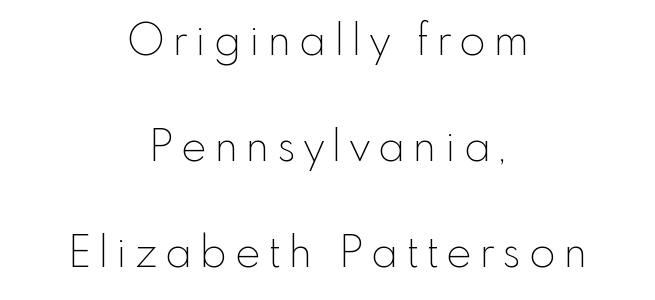
Q: Is the text bold? A: No.
Q: Is the text italic (slanted)? A: No, it is upright.
Q: Is the typeface a serif or a sans-serif typeface? A: Sans-serif.
Q: Is the text underlined? A: No.
Q: How is the paragraph aligned? A: Centered.
Q: Is the spacing between lines tight, normal or loose? A: Loose.
Q: Width (condensed, normal, or wide)? A: Normal.
Q: x-height? A: Small.
Q: Monospaced? A: No.
